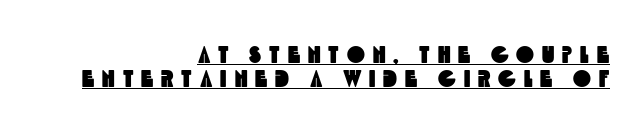
Is there an underline? Yes — a line sits under the letters. Cramped leading. Glyph-to-glyph distance is far greater than everyday printed text. Notice how the passage keeps a crisp vertical edge on the right only.
